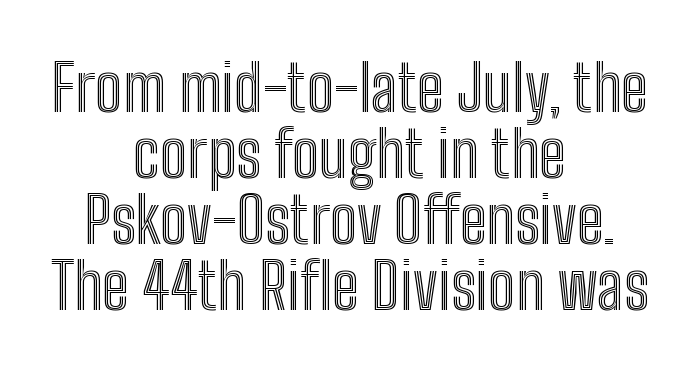
The image shows 64 px condensed type, upright; set centered, tight line spacing (1.03x), normal letter spacing, not underlined; a medium x-height.
